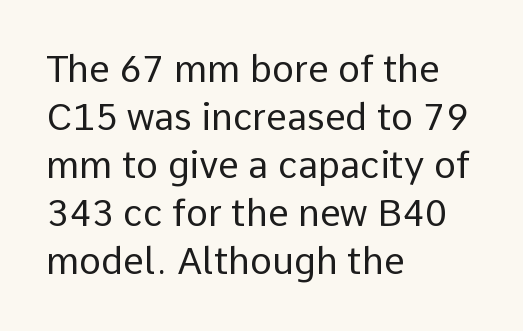
The image shows 37 px regular-weight sans-serif type, upright; set left-aligned, normal line spacing (1.3x), normal letter spacing, not underlined; low stroke contrast and a medium x-height.
